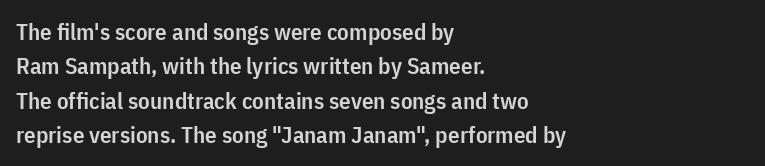
{"italic": "no", "bold": "semi", "underline": "no", "align": "left", "line_spacing": "normal", "line_spacing_ratio": 1.49, "letter_spacing": "normal", "letter_spacing_em": 0.0, "glyph_px": 23}
